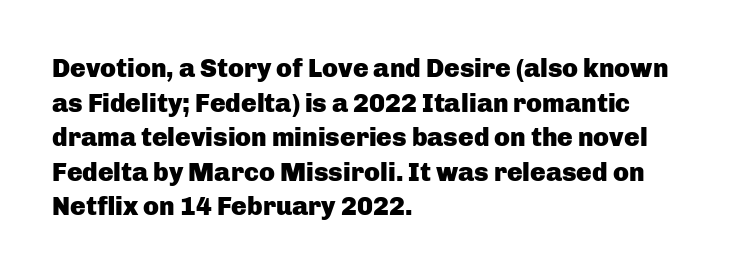
The image shows 26 px bold type, upright; set left-aligned, normal line spacing (1.33x), normal letter spacing, not underlined.
